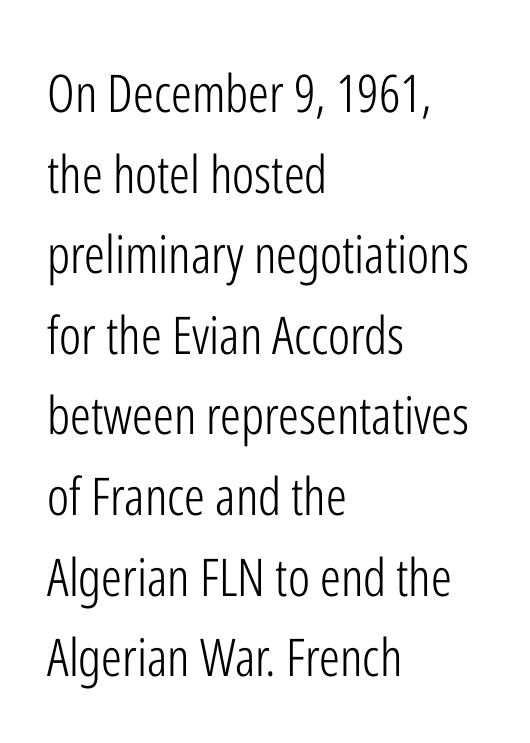
{"serif": "no", "italic": "no", "bold": "no", "weight": "light", "width": "condensed", "stroke_contrast": "low", "x_height": "medium", "monospaced": "no", "underline": "no", "align": "left", "line_spacing": "normal", "line_spacing_ratio": 1.55, "letter_spacing": "normal", "letter_spacing_em": 0.0, "glyph_px": 52}
